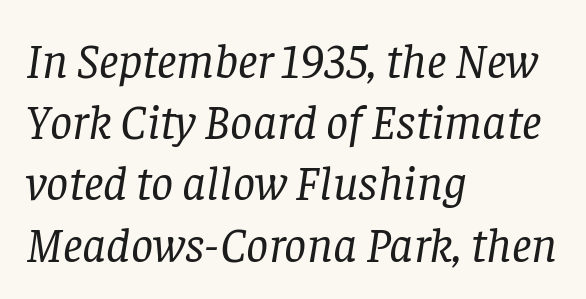
{"serif": "yes", "italic": "yes", "lean": "right", "slant_degrees": 8, "bold": "no", "weight": "regular", "width": "normal", "stroke_contrast": "low", "x_height": "large", "monospaced": "no", "underline": "no", "align": "left", "line_spacing": "normal", "line_spacing_ratio": 1.25, "letter_spacing": "normal", "letter_spacing_em": 0.0, "glyph_px": 49}
